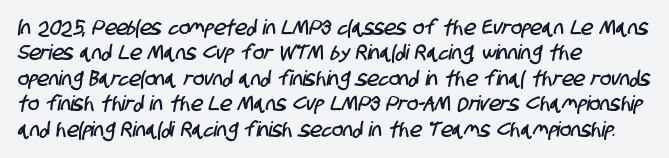
The gaps between neighbouring characters are ordinary and unremarkable. Anything drawn beneath the words? Only blank space. The rendering anchors every line to the left-hand side.
